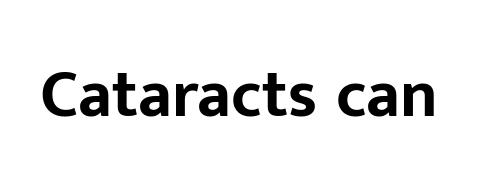
The image shows 67 px bold sans-serif type, upright; set normal letter spacing, not underlined; low stroke contrast and a medium x-height.
